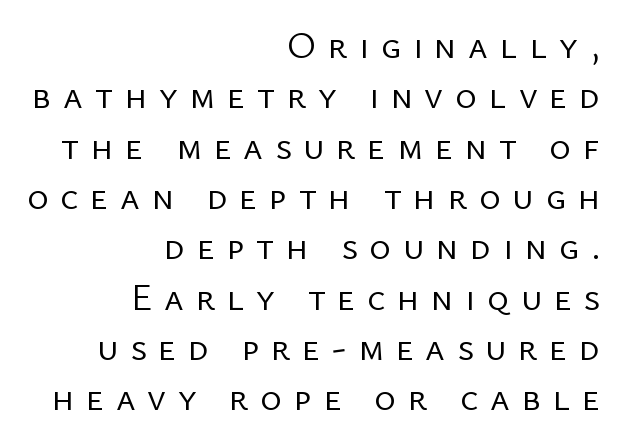
Here the glyphs are tracked loosely, breaking word shapes into spaced letters. This is roman type, the default non-slanted kind. No heavy texture on the line: the type isn't bold. Check under the words: just untouched page. The lines in this sample share a right terminus and differ only in where they begin. I'd call this a sans setting — the letters go barefoot.
